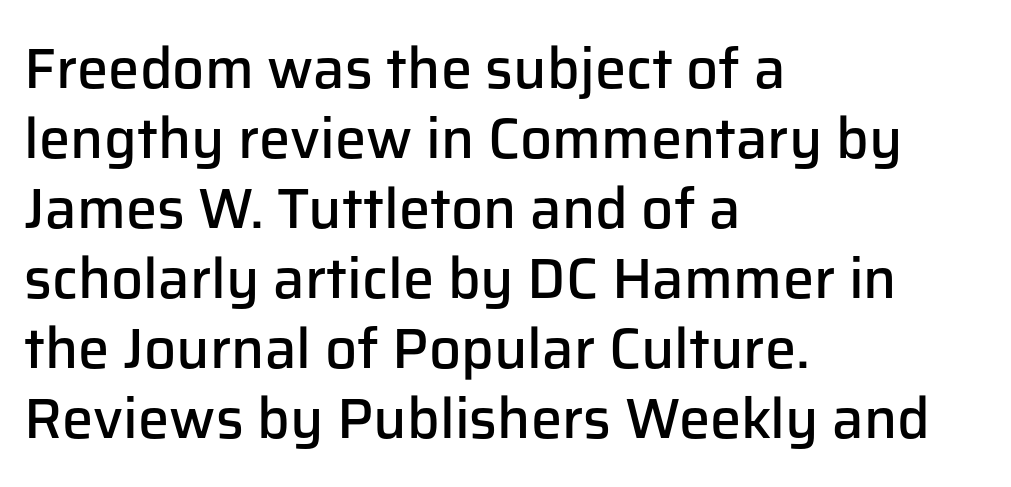
Q: Is the text bold? A: Semi-bold.
Q: Is the text italic (slanted)? A: No, it is upright.
Q: Is the typeface a serif or a sans-serif typeface? A: Sans-serif.
Q: Is the text underlined? A: No.
Q: How is the paragraph aligned? A: Left-aligned.
Q: Is the spacing between letters normal or unusually wide? A: Normal.
Q: Is the spacing between lines tight, normal or loose? A: Normal.
Q: Width (condensed, normal, or wide)? A: Normal.
Q: Stroke contrast? A: Low.
Q: x-height? A: Medium.
Q: Monospaced? A: No.
